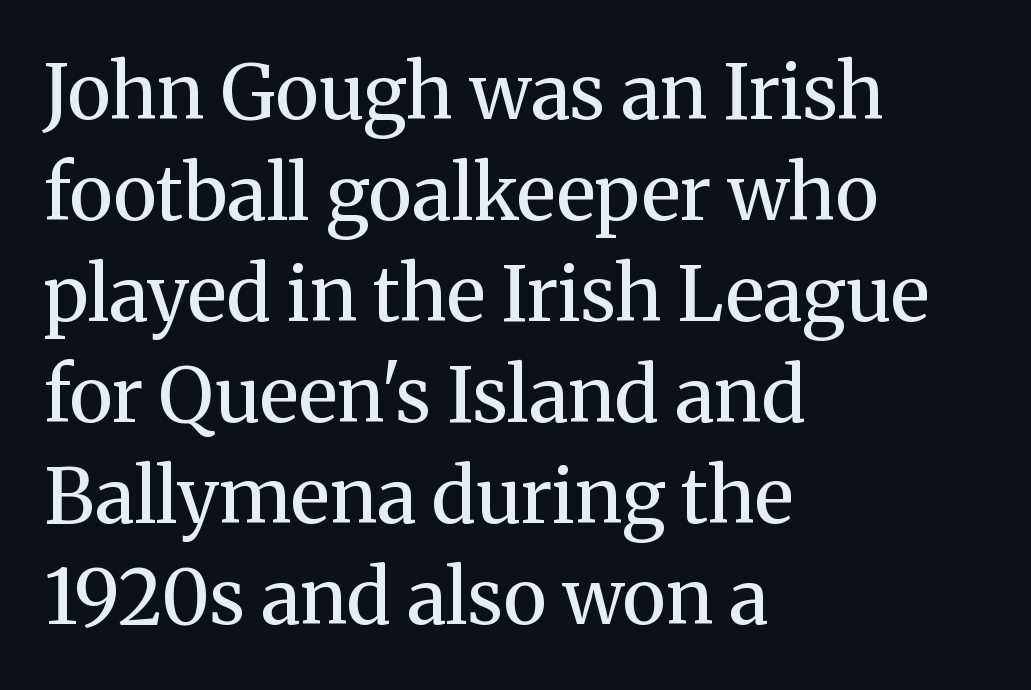
Just letters on the line, the space beneath them empty. The letterforms sit at book weight or below. Observe the serifs anchoring each vertical stroke in this sample. Here the designer chose a conventional face with non-uniform glyph widths. Whoever set this chose a conventional vertical rhythm. The lettering holds an erect, upright posture throughout.
